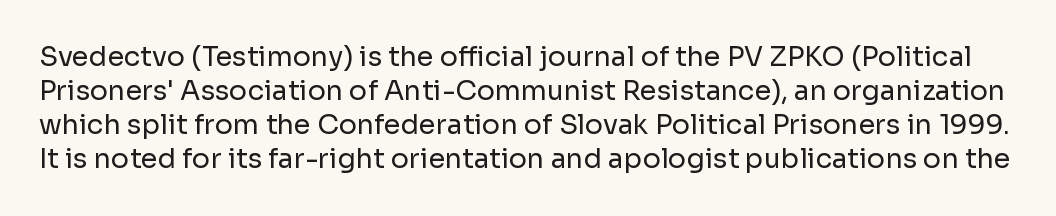
The foot of each line stays bare and open. Stems and bowls with no extra thickness — not bold. The space between consecutive lines is moderate. Posture: straight, roman, zero tilt.
